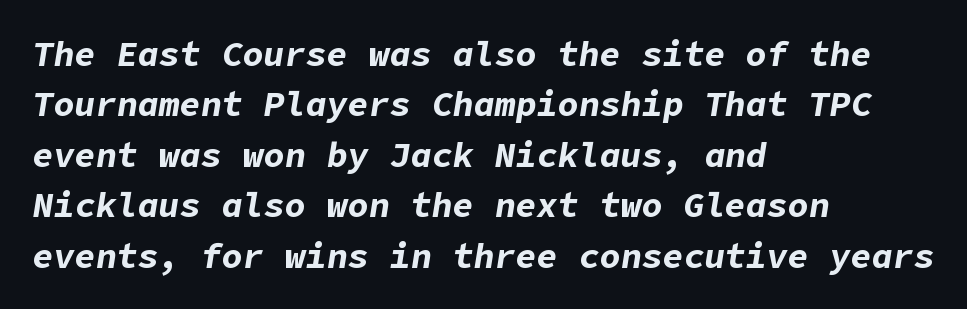
Q: Is the text bold? A: Yes.
Q: Is the text italic (slanted)? A: Yes, it leans right by about 9 degrees.
Q: Is the text underlined? A: No.
Q: How is the paragraph aligned? A: Left-aligned.
Q: Is the spacing between letters normal or unusually wide? A: Normal.
Q: Is the spacing between lines tight, normal or loose? A: Normal.
Q: Width (condensed, normal, or wide)? A: Normal.
Q: Stroke contrast? A: Low.
Q: x-height? A: Medium.
